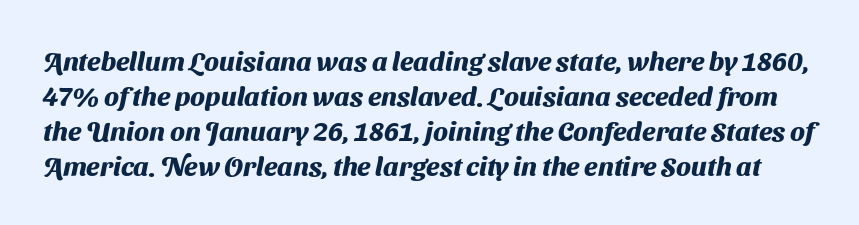
These lines sit exactly where default settings would place them. This is heavy type, rendered in bold. The foot of each line stays bare and open. The horizontal fit of the characters is conventional and even.
